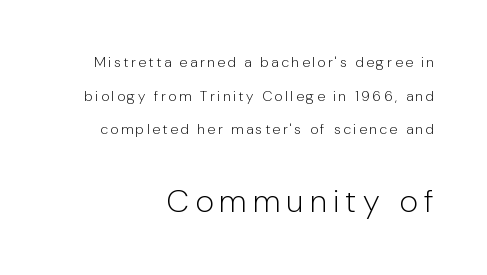
Q: Is the text bold? A: No.
Q: Is the text italic (slanted)? A: No, it is upright.
Q: Is the typeface a serif or a sans-serif typeface? A: Sans-serif.
Q: Is the text underlined? A: No.
Q: How is the paragraph aligned? A: Right-aligned.
Q: Is the spacing between lines tight, normal or loose? A: Loose.
Q: Which block of text is set in a larger size, the first (top) or the second (bottom)? A: The second (bottom) one.
Q: Width (condensed, normal, or wide)? A: Normal.
Q: Stroke contrast? A: Low.
Q: x-height? A: Medium.
Q: Monospaced? A: No.
